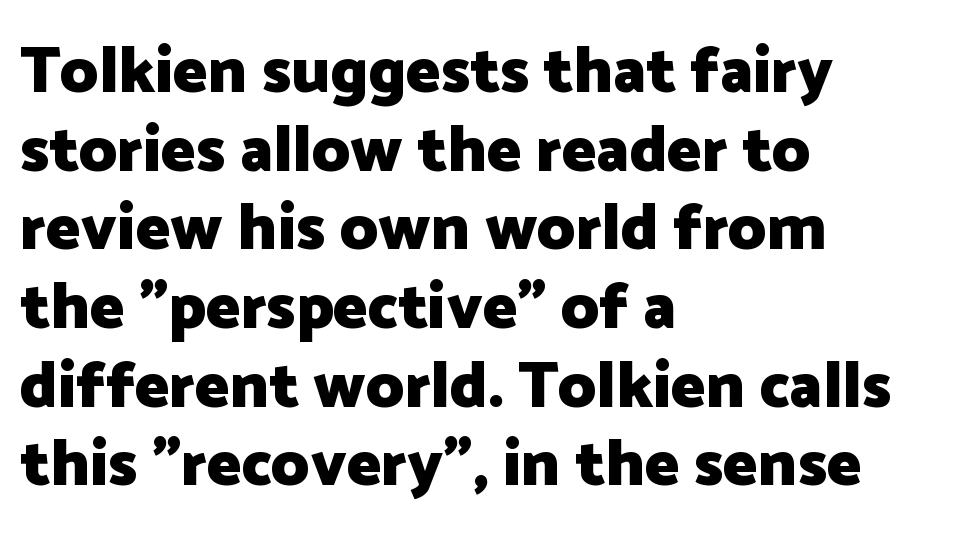
If you drew a ruler down the left edge, every line would touch it. This is roman type, the default non-slanted kind. The words here are not underlined. In terms of weight, the rendering is a true, heavy bold. Nope, no serifs anywhere on these letters.
